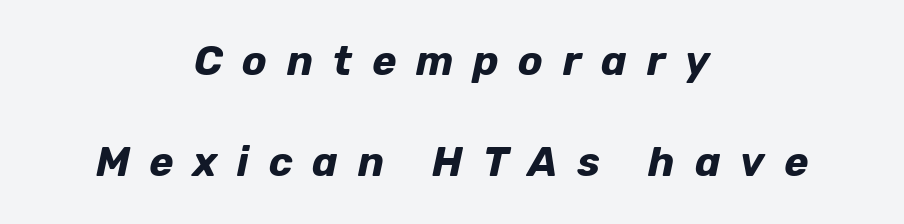
The image shows 41 px bold type, italic (leaning right); set centered, loose line spacing (2.47x), unusually wide letter spacing (+0.48 em), not underlined; low stroke contrast and a medium x-height.
